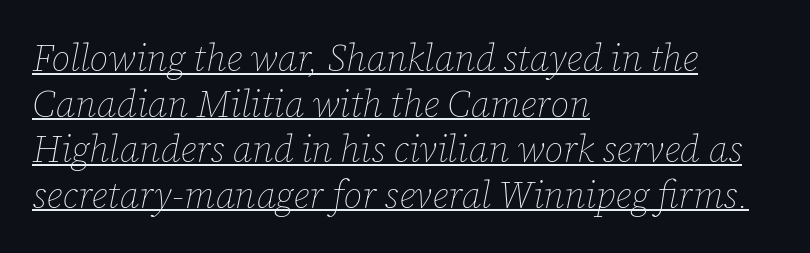
{"italic": "yes", "lean": "right", "slant_degrees": 12, "bold": "no", "weight": "thin", "width": "normal", "stroke_contrast": "low", "x_height": "medium", "monospaced": "no", "underline": "yes", "align": "left", "line_spacing_ratio": 1.23, "letter_spacing": "normal", "letter_spacing_em": 0.0, "glyph_px": 37}
